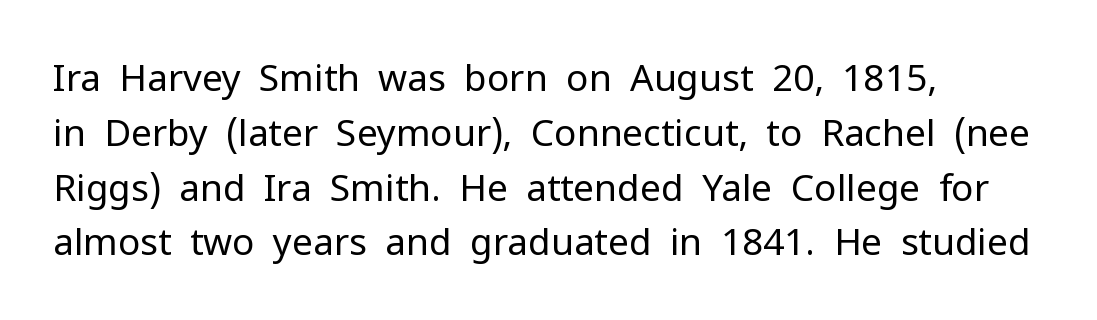
{"serif": "no", "italic": "no", "bold": "no", "weight": "regular", "width": "normal", "stroke_contrast": "low", "x_height": "medium", "monospaced": "no", "underline": "no", "align": "left", "line_spacing": "normal", "line_spacing_ratio": 1.48, "letter_spacing": "normal", "letter_spacing_em": 0.0, "glyph_px": 37}
